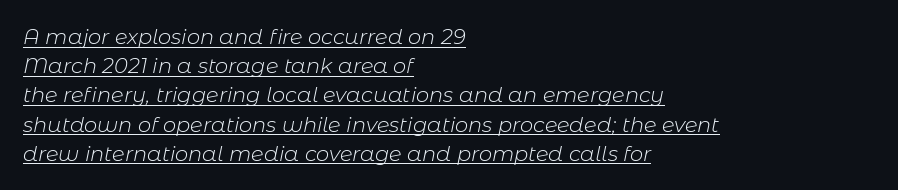
{"italic": "yes", "lean": "right", "slant_degrees": 11, "bold": "no", "underline": "yes", "align": "left", "line_spacing": "normal", "line_spacing_ratio": 1.39, "letter_spacing": "normal", "letter_spacing_em": 0.0, "glyph_px": 21}
